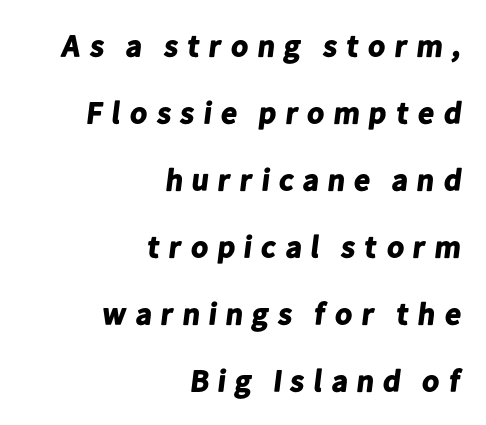
The image shows 31 px bold sans-serif type; set right-aligned, loose line spacing (2.16x), unusually wide letter spacing (+0.23 em), not underlined; low stroke contrast and a medium x-height.
